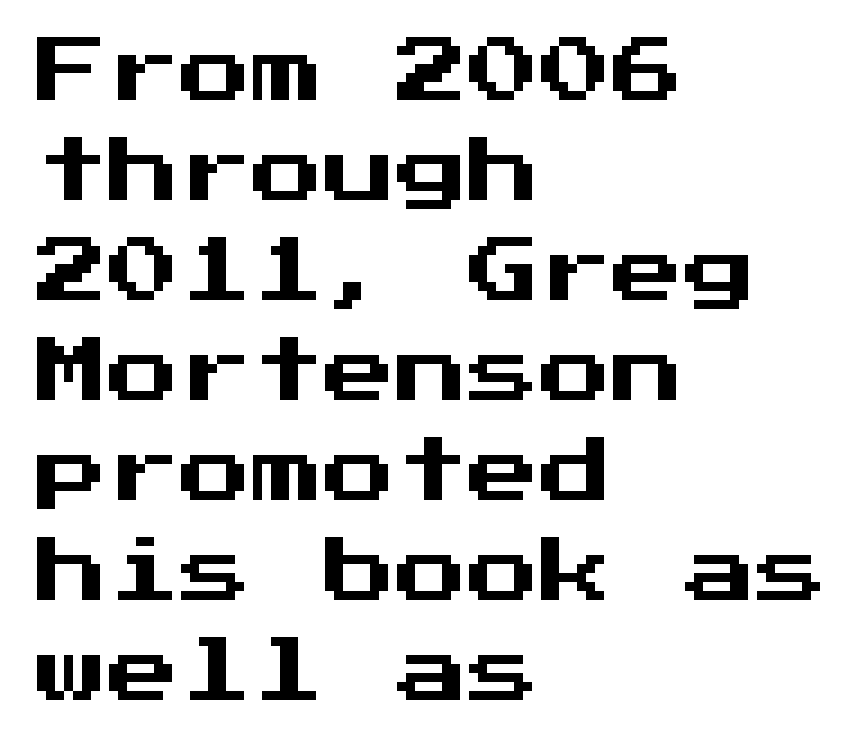
{"serif": "no", "italic": "no", "width": "normal", "stroke_contrast": "medium", "x_height": "medium", "underline": "no", "align": "left", "line_spacing": "normal", "line_spacing_ratio": 1.39, "letter_spacing": "normal", "letter_spacing_em": 0.0, "glyph_px": 72}
